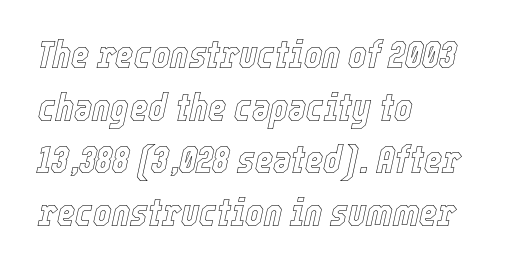
Characters are canted at an angle relative to the baseline's perpendicular. This rendering leaves character spacing at its baseline value. Here the designer chose a conventional face with non-uniform glyph widths. The passage shown is not underscored anywhere. A normal amount of white space separates one row of letters from the next.
